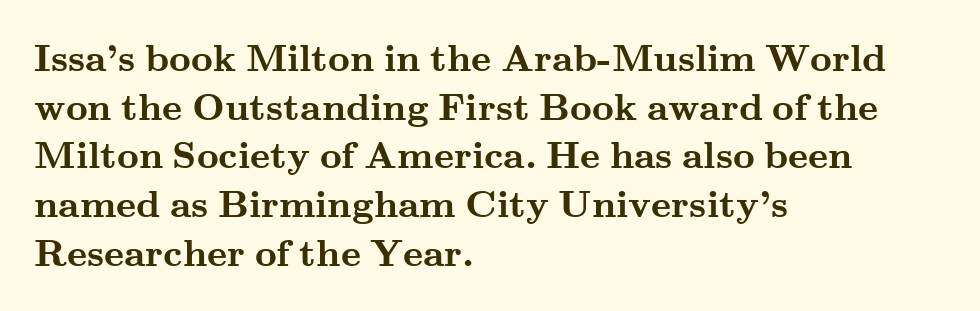
Q: Is the text bold? A: Yes.
Q: Is the text italic (slanted)? A: No, it is upright.
Q: Is the typeface a serif or a sans-serif typeface? A: Serif.
Q: Is the text underlined? A: No.
Q: How is the paragraph aligned? A: Left-aligned.
Q: Is the spacing between letters normal or unusually wide? A: Normal.
Q: Is the spacing between lines tight, normal or loose? A: Normal.
Q: Width (condensed, normal, or wide)? A: Wide.
Q: Stroke contrast? A: Medium.
Q: x-height? A: Small.
Q: Monospaced? A: No.
